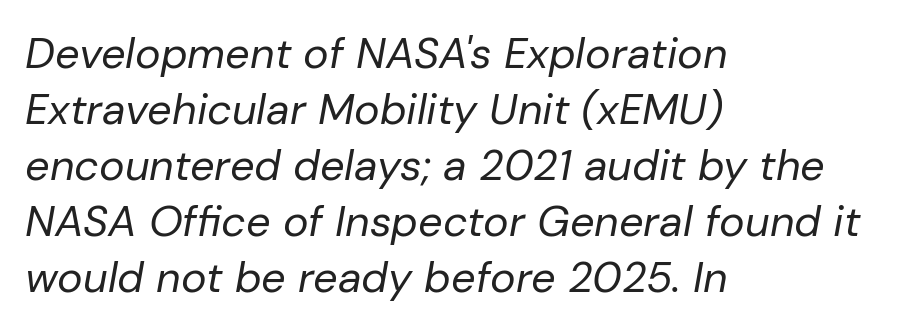
The image shows 43 px regular-weight type, italic (leaning right); set left-aligned, normal line spacing (1.3x), normal letter spacing, not underlined; low stroke contrast and a medium x-height.
